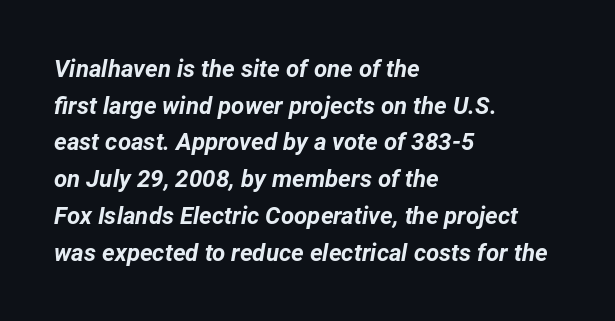
The image shows 24 px bold type, italic (leaning right); set left-aligned, normal line spacing (1.53x), normal letter spacing, not underlined.
